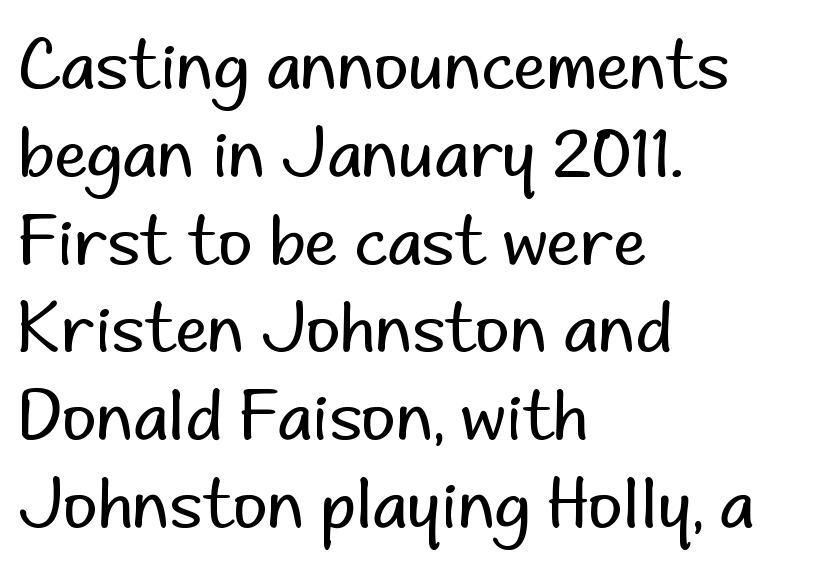
It's the straight-up-and-down kind of type. The strip under each line holds only bare page. Notice how descenders clear the ascenders below comfortably — that's standard leading. Short and long lines alike share a common starting point at left.
